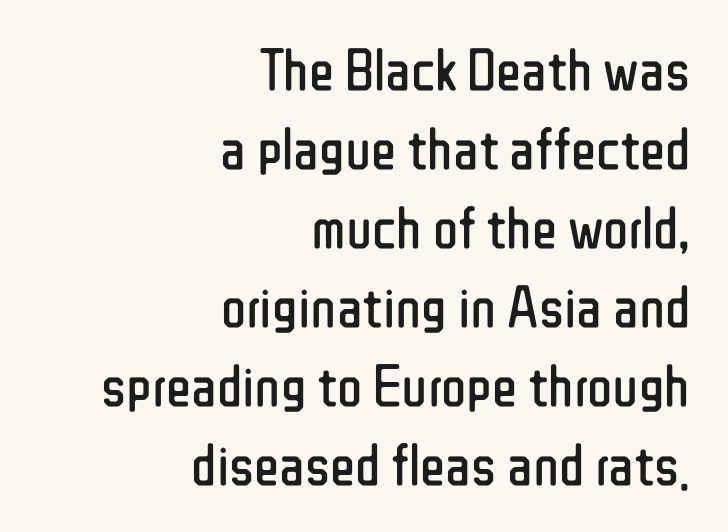
Bold? No — there's no thickening of the strokes. Leftover space on each line is placed entirely before the opening word. The face used here is proportionally spaced, like ordinary book or web type. The gap between lines stays unmarked.
